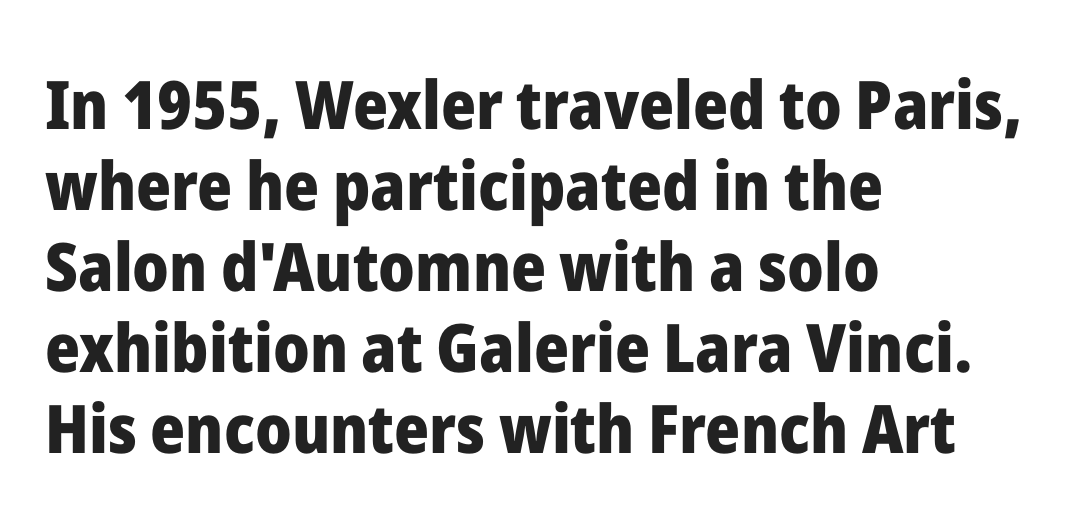
This is heavy type, rendered in bold. Varying glyph widths throughout — classic text-font behaviour. Students, note that the glyphs here touch the page at normal intervals. Does the copy run flush right? No — it runs flush left.
